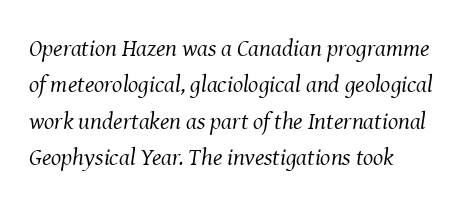
This is oblique type, the kind used for emphasis or titles. Compared with a centered layout, this one pins lines to the left instead. Line spacing here is normal. No extra ink here — the face is not bold. Anything drawn beneath the words? Only blank space. What stands out about the letter spacing? Nothing — it is the standard amount.
